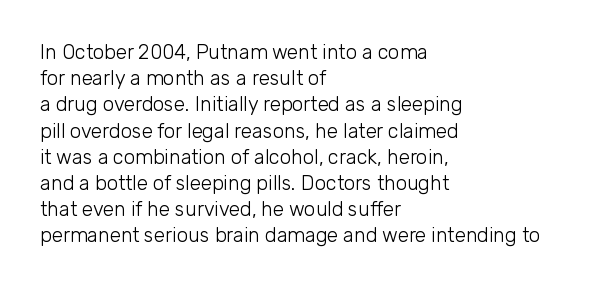
The image shows 20 px text type, upright; set left-aligned, normal line spacing (1.31x), normal letter spacing, not underlined.
